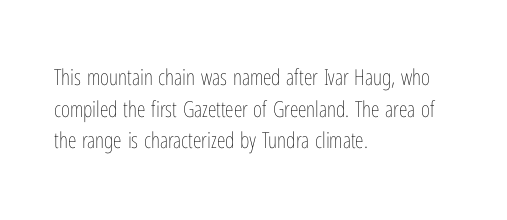
Ordinary non-slanted type is in use. Whoever set this chose a conventional vertical rhythm. Nothing unusual about the tracking: characters are spaced as the font intends. Every row of glyphs begins at an identical x-position on the left.
